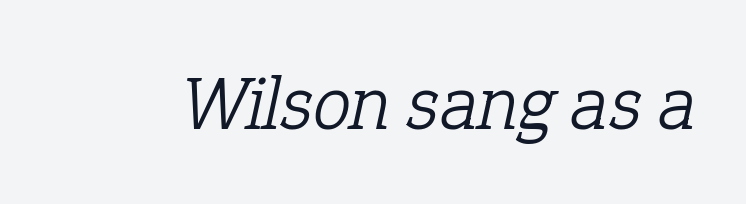
{"serif": "yes", "italic": "yes", "lean": "right", "slant_degrees": 12, "bold": "no", "weight": "light", "width": "normal", "stroke_contrast": "low", "x_height": "medium", "monospaced": "no", "underline": "no", "letter_spacing": "normal", "letter_spacing_em": 0.0, "glyph_px": 77}
